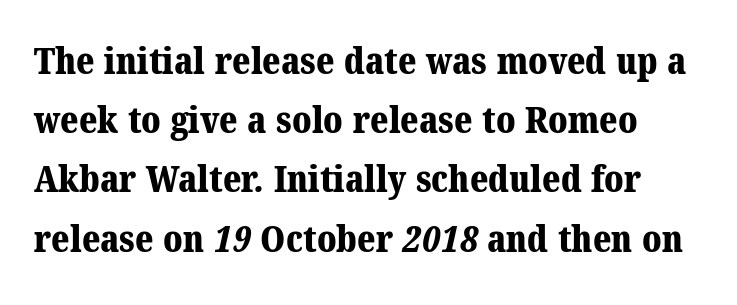
The sample has been set heavy, in full bold. A typesetter would call this proportional, since set widths differ per character. Nobody touched the tracking dial on this one. Is there much room between lines? A standard amount, neither cramped nor airy. A typesetter would label this face a serif. Letters rest on an invisible, unmarked baseline.
